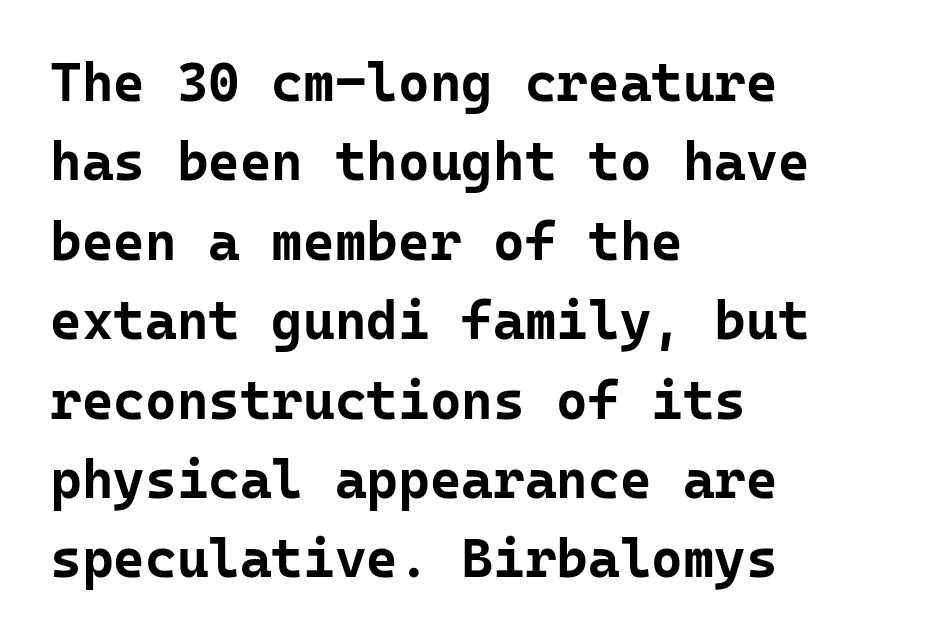
{"serif": "no", "italic": "no", "bold": "yes", "weight": "bold", "width": "normal", "stroke_contrast": "low", "x_height": "medium", "monospaced": "yes", "underline": "no", "align": "left", "line_spacing": "normal", "line_spacing_ratio": 1.47, "letter_spacing": "normal", "letter_spacing_em": 0.0, "glyph_px": 54}
